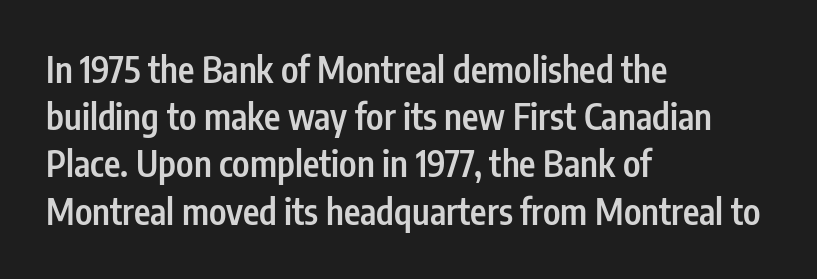
You could not count columns in this text — the font is proportionally spaced. Caption: standard tracking, unaltered. Notice how the stems are strictly vertical — no italics here. Every row of glyphs begins at an identical x-position on the left.
